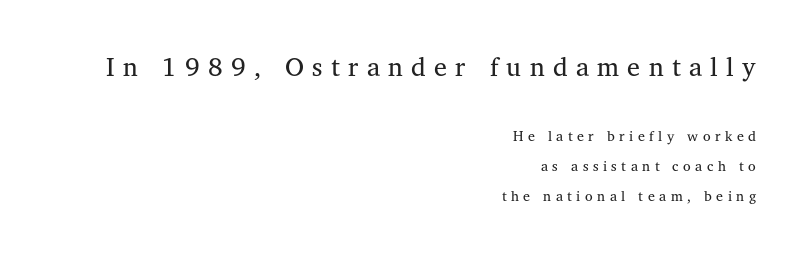
The image shows 26 px text type, upright; set right-aligned, loose line spacing (2.16x), unusually wide letter spacing (+0.32 em), not underlined; the first (top) block is 1.86x larger.
